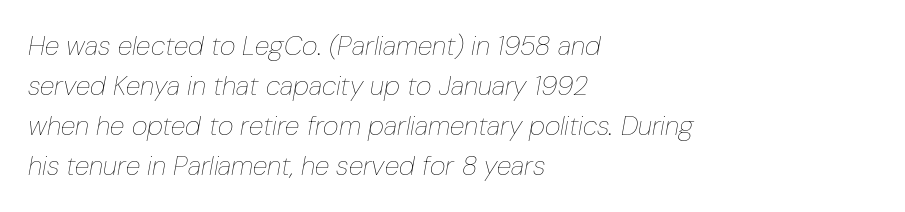
The image shows 27 px text type, italic (leaning right); set left-aligned, normal line spacing (1.48x), normal letter spacing, not underlined.
